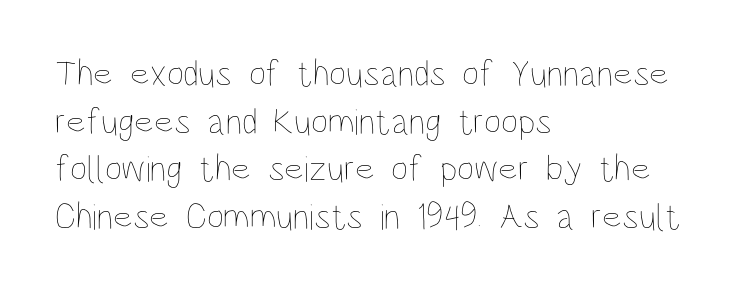
{"italic": "no", "bold": "no", "weight": "thin", "width": "condensed", "stroke_contrast": "low", "x_height": "large", "monospaced": "no", "underline": "no", "align": "left", "line_spacing": "normal", "line_spacing_ratio": 1.29, "letter_spacing": "normal", "letter_spacing_em": 0.0, "glyph_px": 37}
